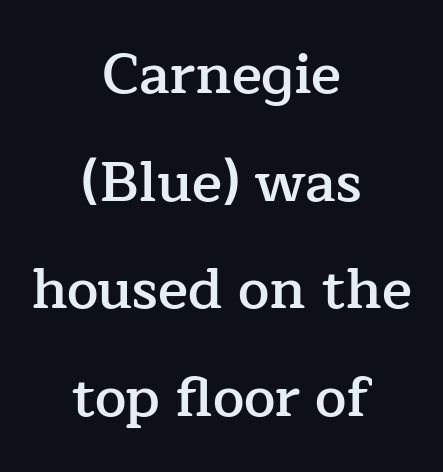
Q: Is the text bold? A: Semi-bold.
Q: Is the text italic (slanted)? A: No, it is upright.
Q: Is the typeface a serif or a sans-serif typeface? A: Serif.
Q: Is the text underlined? A: No.
Q: How is the paragraph aligned? A: Centered.
Q: Is the spacing between letters normal or unusually wide? A: Normal.
Q: Is the spacing between lines tight, normal or loose? A: Loose.
Q: Width (condensed, normal, or wide)? A: Normal.
Q: Stroke contrast? A: Low.
Q: x-height? A: Medium.
Q: Monospaced? A: No.
